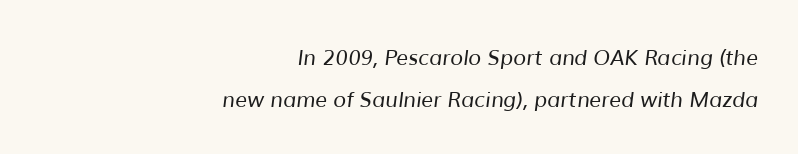
{"bold": "no", "underline": "no", "align": "right", "line_spacing": "loose", "line_spacing_ratio": 1.99, "letter_spacing": "normal", "letter_spacing_em": 0.0, "glyph_px": 21}
